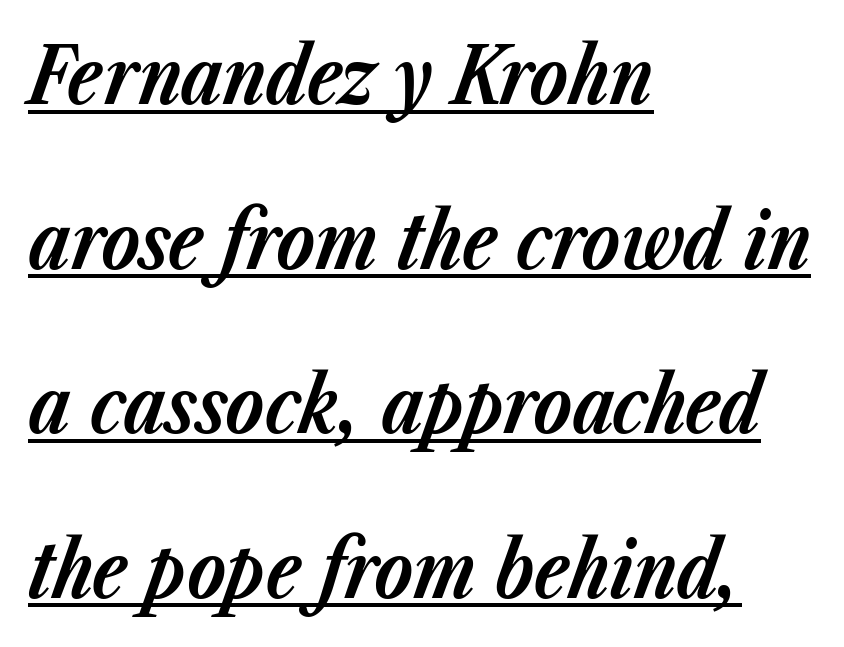
The image shows 78 px bold type, italic (leaning right); set left-aligned, loose line spacing (2.11x), normal letter spacing, underlined; low stroke contrast and a medium x-height.
